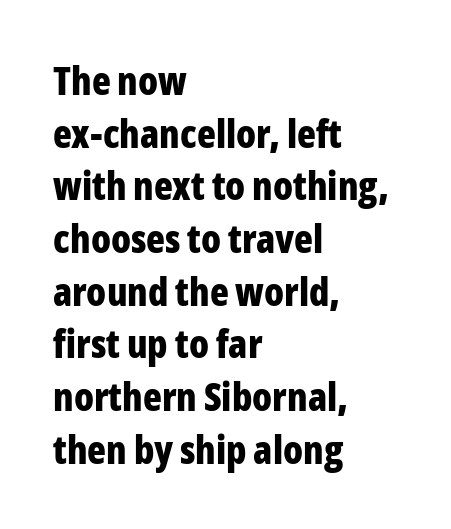
Q: Is the text bold? A: Yes.
Q: Is the text italic (slanted)? A: No, it is upright.
Q: Is the typeface a serif or a sans-serif typeface? A: Sans-serif.
Q: Is the text underlined? A: No.
Q: How is the paragraph aligned? A: Left-aligned.
Q: Is the spacing between letters normal or unusually wide? A: Normal.
Q: Is the spacing between lines tight, normal or loose? A: Normal.
Q: Width (condensed, normal, or wide)? A: Condensed.
Q: Stroke contrast? A: Low.
Q: x-height? A: Medium.
Q: Monospaced? A: No.
